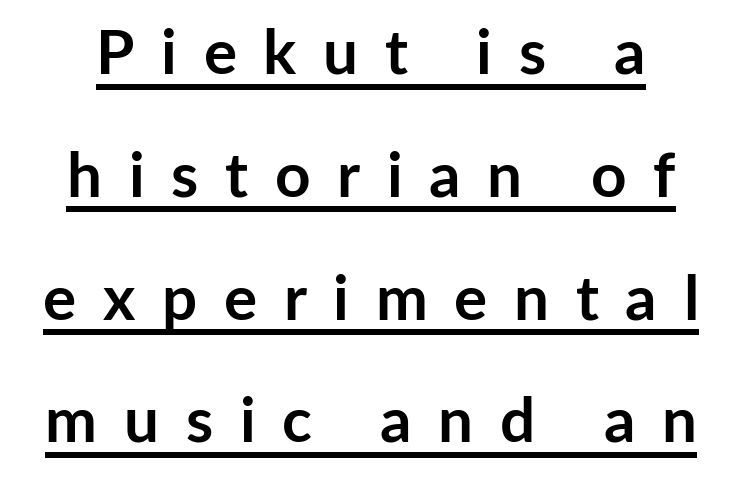
Q: Is the text bold? A: Yes.
Q: Is the text italic (slanted)? A: No, it is upright.
Q: Is the typeface a serif or a sans-serif typeface? A: Sans-serif.
Q: Is the text underlined? A: Yes.
Q: Is the spacing between letters normal or unusually wide? A: Unusually wide.
Q: Is the spacing between lines tight, normal or loose? A: Loose.
Q: Width (condensed, normal, or wide)? A: Normal.
Q: Stroke contrast? A: Low.
Q: x-height? A: Medium.
Q: Monospaced? A: No.
